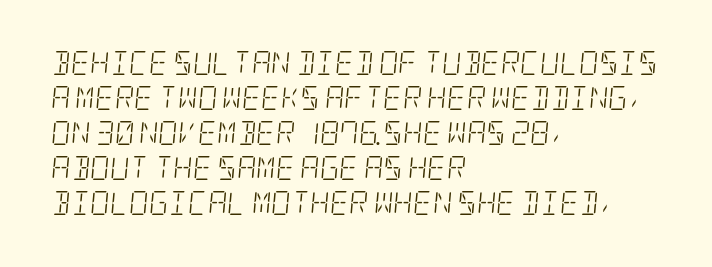
The image shows 24 px text type, italic (leaning right); set left-aligned, normal line spacing (1.46x), normal letter spacing, not underlined.
